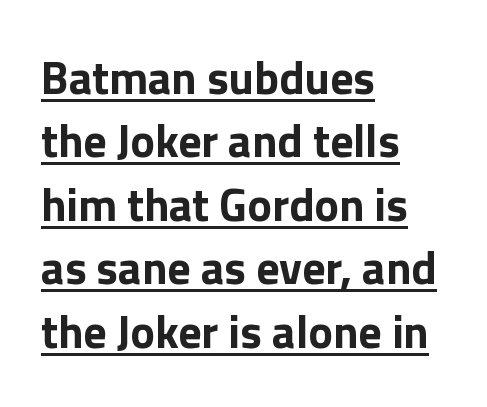
Q: Is the text bold? A: Yes.
Q: Is the text italic (slanted)? A: No, it is upright.
Q: Is the typeface a serif or a sans-serif typeface? A: Sans-serif.
Q: Is the text underlined? A: Yes.
Q: How is the paragraph aligned? A: Left-aligned.
Q: Is the spacing between letters normal or unusually wide? A: Normal.
Q: Is the spacing between lines tight, normal or loose? A: Normal.
Q: Width (condensed, normal, or wide)? A: Normal.
Q: Stroke contrast? A: Low.
Q: x-height? A: Medium.
Q: Monospaced? A: No.
